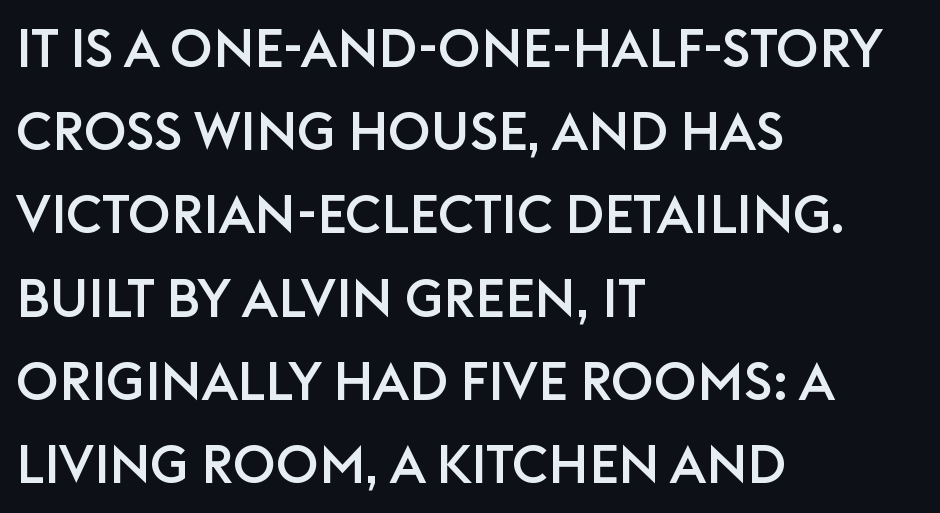
Q: Is the text italic (slanted)? A: No, it is upright.
Q: Is the typeface a serif or a sans-serif typeface? A: Sans-serif.
Q: Is the text underlined? A: No.
Q: How is the paragraph aligned? A: Left-aligned.
Q: Is the spacing between letters normal or unusually wide? A: Normal.
Q: Is the spacing between lines tight, normal or loose? A: Normal.
Q: Width (condensed, normal, or wide)? A: Normal.
Q: Stroke contrast? A: Low.
Q: x-height? A: Large.
Q: Monospaced? A: No.
